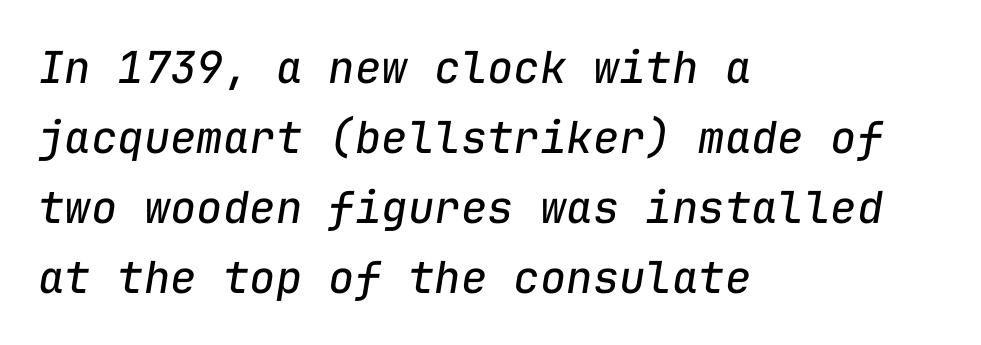
Monospaced: the letters line up in strict vertical columns. The lettering tilts uniformly, giving the passage an italic look. The ragged edge is on the right, which tells us the setting is flush left. Any mark beneath the type? The region is blank.
